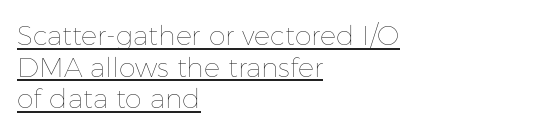
The image shows 27 px text type, upright; set left-aligned, line spacing 1.17x, normal letter spacing, underlined.
